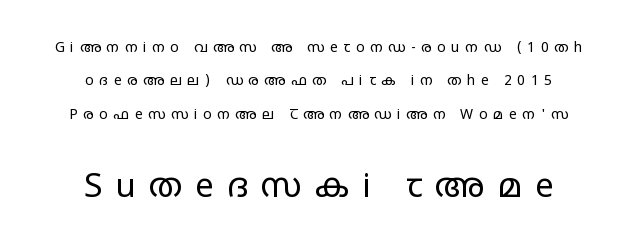
Q: Is the text bold? A: No.
Q: Is the text italic (slanted)? A: No, it is upright.
Q: Is the typeface a serif or a sans-serif typeface? A: Sans-serif.
Q: Is the text underlined? A: No.
Q: How is the paragraph aligned? A: Centered.
Q: Is the spacing between letters normal or unusually wide? A: Unusually wide.
Q: Is the spacing between lines tight, normal or loose? A: Loose.
Q: Which block of text is set in a larger size, the first (top) or the second (bottom)? A: The second (bottom) one.
Q: Width (condensed, normal, or wide)? A: Wide.
Q: Stroke contrast? A: Low.
Q: x-height? A: Large.
Q: Monospaced? A: No.
